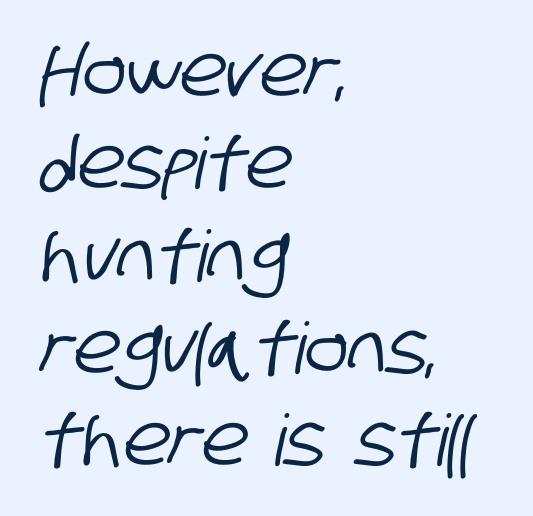
Q: Is the typeface a serif or a sans-serif typeface? A: Sans-serif.
Q: Is the text underlined? A: No.
Q: How is the paragraph aligned? A: Left-aligned.
Q: Is the spacing between letters normal or unusually wide? A: Normal.
Q: Is the spacing between lines tight, normal or loose? A: Normal.
Q: Width (condensed, normal, or wide)? A: Condensed.
Q: Stroke contrast? A: Low.
Q: x-height? A: Large.
Q: Monospaced? A: No.
